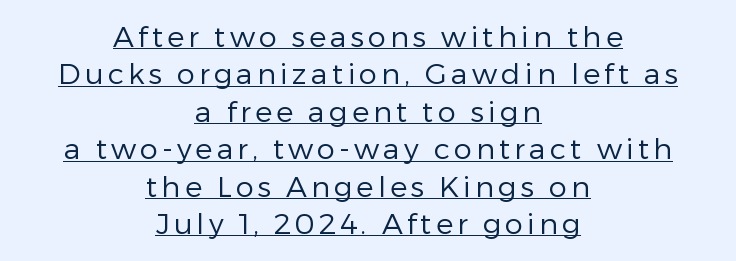
The image shows 29 px regular-weight sans-serif type, upright; set centered, normal line spacing (1.29x), underlined; low stroke contrast and a medium x-height.
